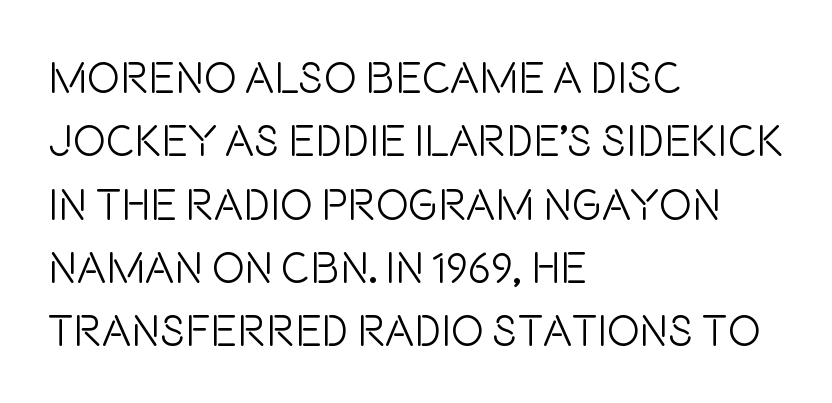
The image shows 44 px light, condensed sans-serif type, upright; set left-aligned, normal line spacing (1.44x), normal letter spacing, not underlined; low stroke contrast and a large x-height.
